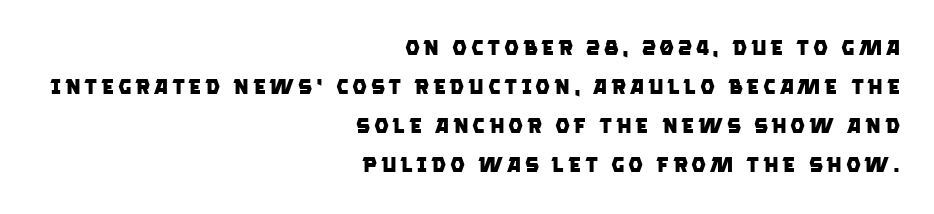
The specimen omits any rule beneath the text block's lines. This rendering uses right alignment, leaving the left contour irregular. I'd describe the lettering as bold — thick and assertive.
